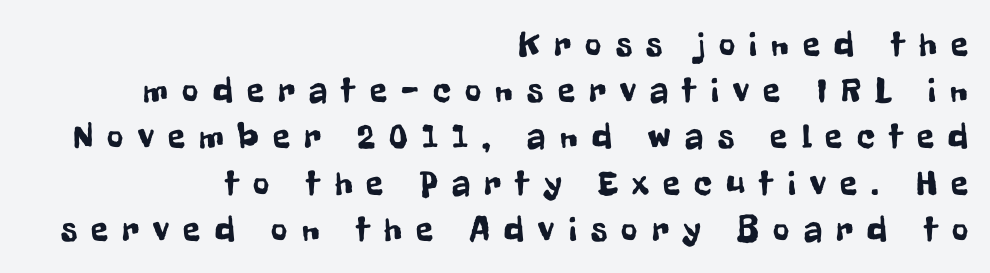
Q: Is the text italic (slanted)? A: No, it is upright.
Q: Is the typeface a serif or a sans-serif typeface? A: Sans-serif.
Q: Is the text underlined? A: No.
Q: How is the paragraph aligned? A: Right-aligned.
Q: Is the spacing between letters normal or unusually wide? A: Unusually wide.
Q: Is the spacing between lines tight, normal or loose? A: Normal.
Q: Width (condensed, normal, or wide)? A: Condensed.
Q: Stroke contrast? A: Low.
Q: x-height? A: Medium.
Q: Monospaced? A: No.
